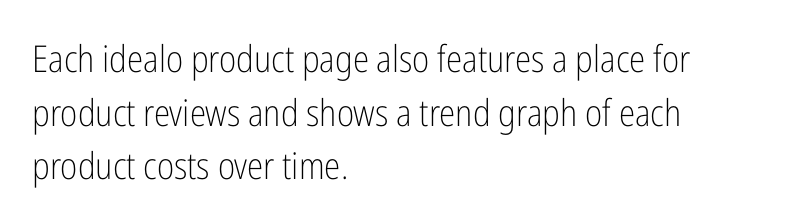
Q: Is the text bold? A: No.
Q: Is the text italic (slanted)? A: No, it is upright.
Q: Is the typeface a serif or a sans-serif typeface? A: Sans-serif.
Q: Is the text underlined? A: No.
Q: How is the paragraph aligned? A: Left-aligned.
Q: Is the spacing between letters normal or unusually wide? A: Normal.
Q: Is the spacing between lines tight, normal or loose? A: Normal.
Q: Width (condensed, normal, or wide)? A: Condensed.
Q: Stroke contrast? A: Low.
Q: x-height? A: Medium.
Q: Monospaced? A: No.
